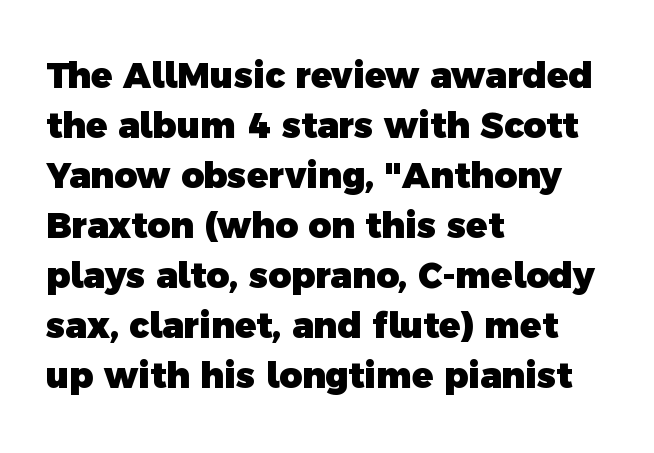
The image shows 35 px heavy sans-serif type; set left-aligned, normal line spacing (1.43x), normal letter spacing, not underlined; a medium x-height.
